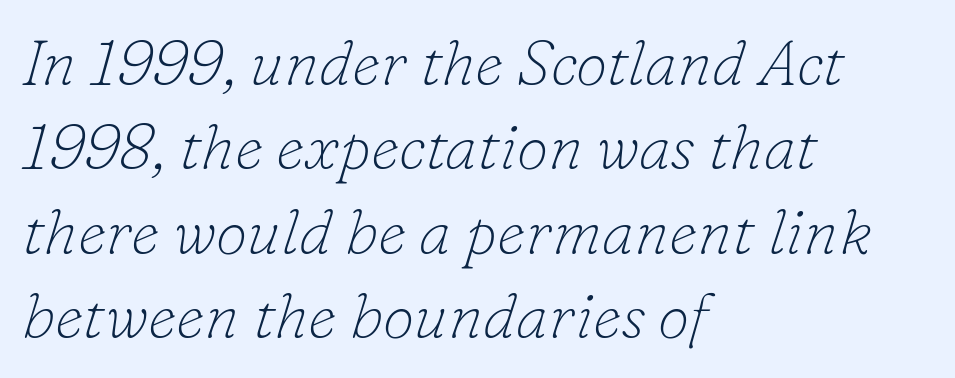
I'd call this a serif setting — the letters wear small feet. Nothing heavy about these letters — not bold at all. The text carries the slant typical of an italic or oblique font. The face used here is proportionally spaced, like ordinary book or web type. Has an underline been added? It has not.
